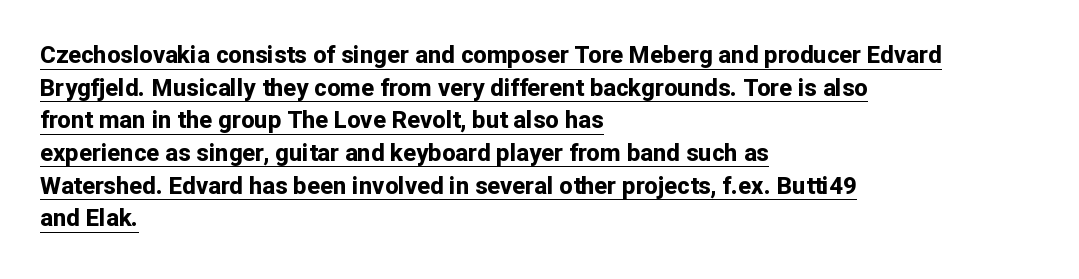
The image shows 24 px bold type, upright; set left-aligned, normal line spacing (1.36x), normal letter spacing, underlined.
